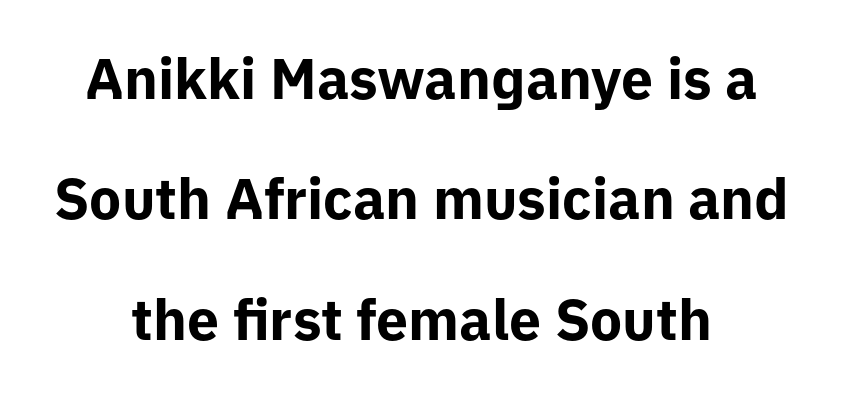
Q: Is the text bold? A: Yes.
Q: Is the text italic (slanted)? A: No, it is upright.
Q: Is the typeface a serif or a sans-serif typeface? A: Sans-serif.
Q: Is the text underlined? A: No.
Q: How is the paragraph aligned? A: Centered.
Q: Is the spacing between letters normal or unusually wide? A: Normal.
Q: Is the spacing between lines tight, normal or loose? A: Loose.
Q: Width (condensed, normal, or wide)? A: Normal.
Q: Stroke contrast? A: Low.
Q: x-height? A: Medium.
Q: Monospaced? A: No.
